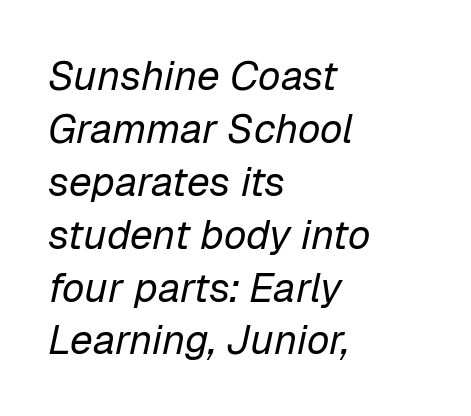
The image shows 41 px regular-weight type, italic (leaning right); set left-aligned, normal line spacing (1.29x), normal letter spacing, not underlined; low stroke contrast and a medium x-height.
